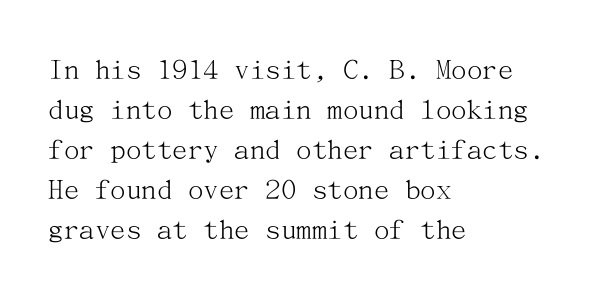
Q: Is the text bold? A: No.
Q: Is the text italic (slanted)? A: No, it is upright.
Q: Is the typeface a serif or a sans-serif typeface? A: Serif.
Q: Is the text underlined? A: No.
Q: How is the paragraph aligned? A: Left-aligned.
Q: Is the spacing between letters normal or unusually wide? A: Normal.
Q: Is the spacing between lines tight, normal or loose? A: Normal.
Q: Width (condensed, normal, or wide)? A: Normal.
Q: Stroke contrast? A: Medium.
Q: x-height? A: Medium.
